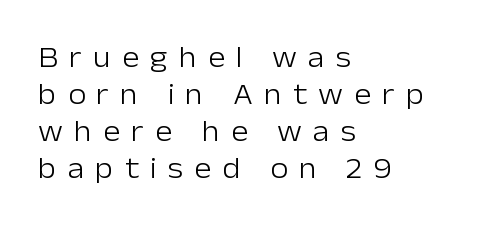
{"serif": "no", "italic": "no", "bold": "no", "weight": "light", "width": "normal", "stroke_contrast": "low", "x_height": "medium", "monospaced": "no", "underline": "no", "align": "left", "line_spacing": "normal", "line_spacing_ratio": 1.28, "letter_spacing": "wide", "letter_spacing_em": 0.39, "glyph_px": 29}
